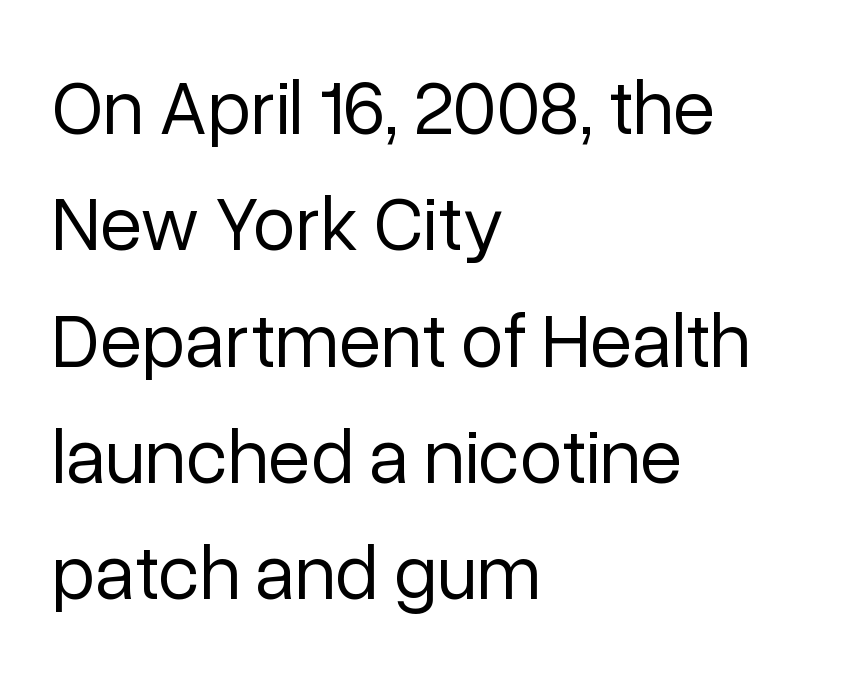
Q: Is the text bold? A: No.
Q: Is the text italic (slanted)? A: No, it is upright.
Q: Is the typeface a serif or a sans-serif typeface? A: Sans-serif.
Q: Is the text underlined? A: No.
Q: How is the paragraph aligned? A: Left-aligned.
Q: Is the spacing between letters normal or unusually wide? A: Normal.
Q: Is the spacing between lines tight, normal or loose? A: Normal.
Q: Width (condensed, normal, or wide)? A: Normal.
Q: Stroke contrast? A: Low.
Q: x-height? A: Medium.
Q: Monospaced? A: No.
